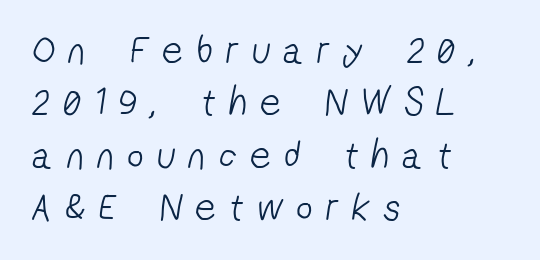
The typesetting does not lean heavy: it is not bold. Leading matches the norm, producing a regular column. Substantial extra tracking has been applied to these lines. Serif or sans? Sans — the stroke terminals are bare.
